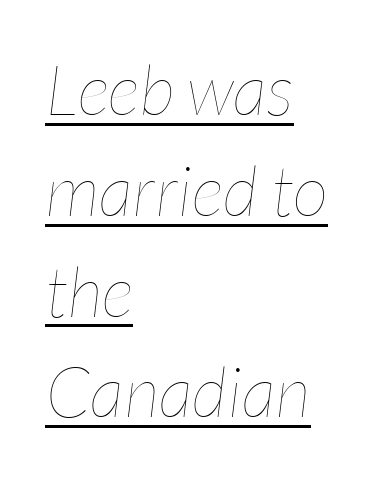
Q: Is the text bold? A: No.
Q: Is the text italic (slanted)? A: Yes, it leans right by about 7 degrees.
Q: Is the text underlined? A: Yes.
Q: How is the paragraph aligned? A: Left-aligned.
Q: Is the spacing between letters normal or unusually wide? A: Normal.
Q: Is the spacing between lines tight, normal or loose? A: Normal.
Q: Width (condensed, normal, or wide)? A: Condensed.
Q: Stroke contrast? A: Low.
Q: x-height? A: Medium.
Q: Monospaced? A: No.
